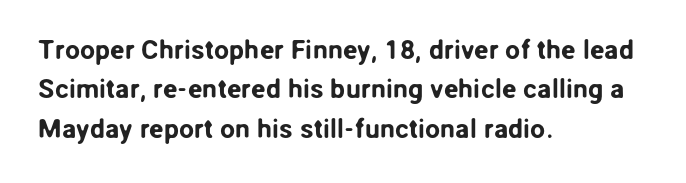
Rule under the text: the space is simply empty. The passage is arranged the way most books set body copy — flush left. This is the regular roman posture of the typeface. Default kerning and tracking; the words read as compact shapes.
